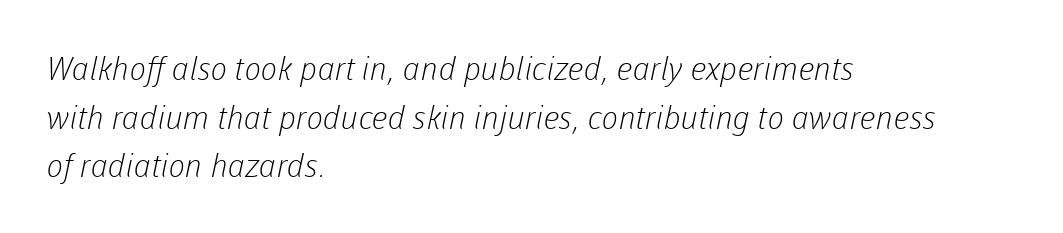
Q: Is the text bold? A: No.
Q: Is the typeface a serif or a sans-serif typeface? A: Sans-serif.
Q: Is the text underlined? A: No.
Q: How is the paragraph aligned? A: Left-aligned.
Q: Is the spacing between letters normal or unusually wide? A: Normal.
Q: Is the spacing between lines tight, normal or loose? A: Normal.
Q: Width (condensed, normal, or wide)? A: Normal.
Q: Stroke contrast? A: Low.
Q: x-height? A: Medium.
Q: Monospaced? A: No.
